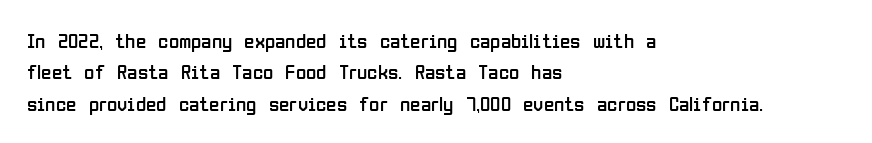
Ordinary non-slanted type is in use. Honestly, the row spacing looks completely unremarkable. These lines keep a tight, regular rhythm from letter to letter. These lines stack with their left ends in a neat column.
